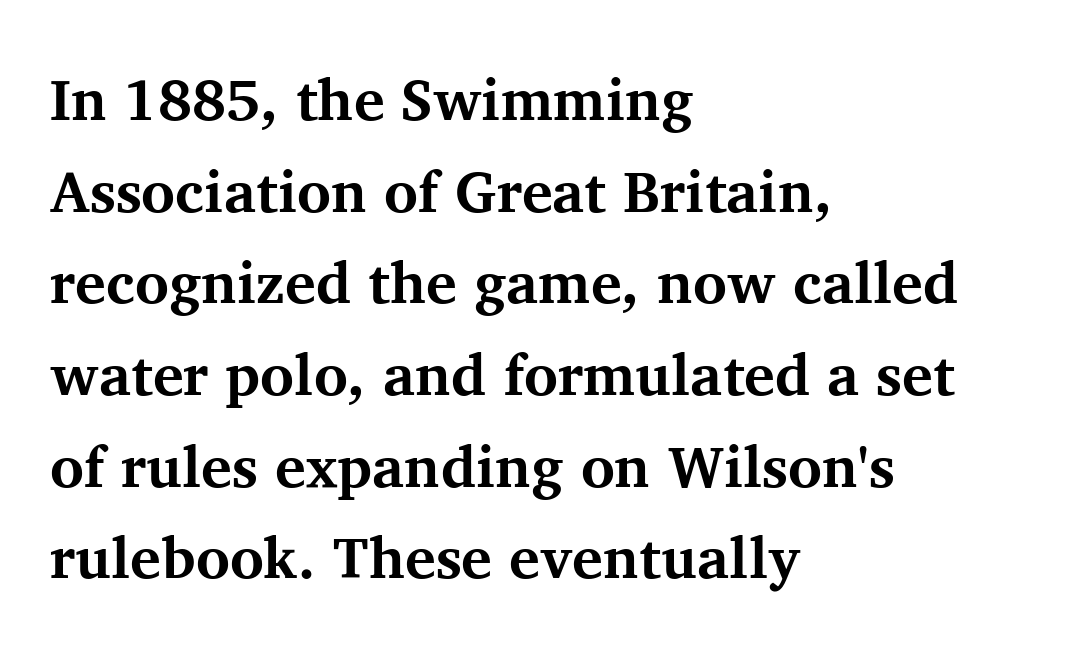
Q: Is the text bold? A: Yes.
Q: Is the text italic (slanted)? A: No, it is upright.
Q: Is the typeface a serif or a sans-serif typeface? A: Serif.
Q: Is the text underlined? A: No.
Q: How is the paragraph aligned? A: Left-aligned.
Q: Is the spacing between letters normal or unusually wide? A: Normal.
Q: Is the spacing between lines tight, normal or loose? A: Normal.
Q: Width (condensed, normal, or wide)? A: Normal.
Q: Stroke contrast? A: Medium.
Q: x-height? A: Medium.
Q: Monospaced? A: No.
